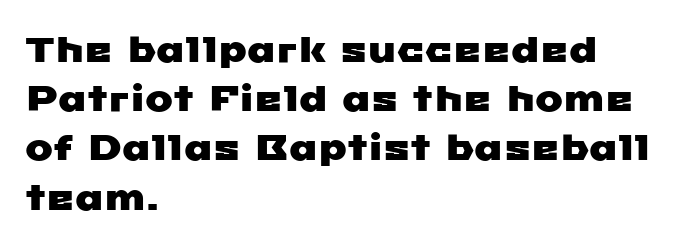
{"serif": "no", "width": "wide", "stroke_contrast": "low", "x_height": "medium", "monospaced": "no", "underline": "no", "align": "left", "line_spacing": "normal", "line_spacing_ratio": 1.33, "letter_spacing": "normal", "letter_spacing_em": 0.0, "glyph_px": 37}
